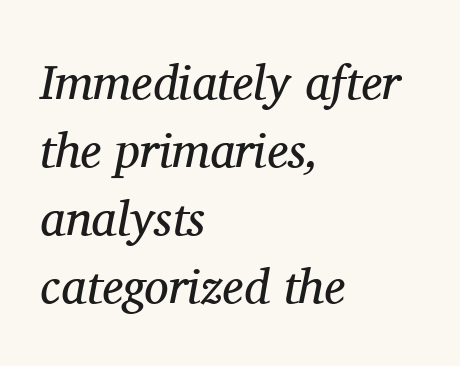
Q: Is the text bold? A: No.
Q: Is the text italic (slanted)? A: Yes, it leans right by about 11 degrees.
Q: Is the typeface a serif or a sans-serif typeface? A: Serif.
Q: Is the text underlined? A: No.
Q: How is the paragraph aligned? A: Left-aligned.
Q: Is the spacing between letters normal or unusually wide? A: Normal.
Q: Is the spacing between lines tight, normal or loose? A: Normal.
Q: Width (condensed, normal, or wide)? A: Normal.
Q: Stroke contrast? A: Medium.
Q: x-height? A: Medium.
Q: Monospaced? A: No.
